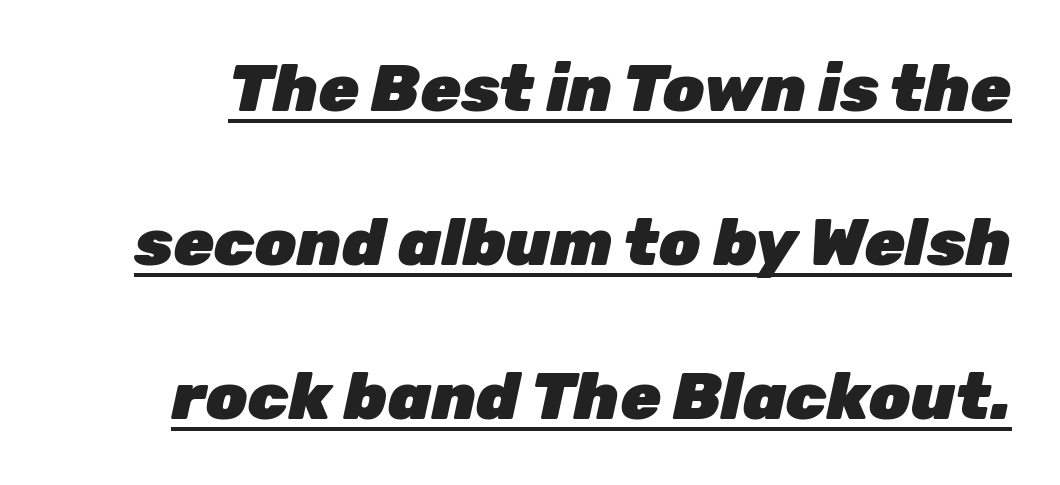
Q: Is the text bold? A: Yes.
Q: Is the text italic (slanted)? A: Yes, it leans right by about 12 degrees.
Q: Is the text underlined? A: Yes.
Q: Is the spacing between letters normal or unusually wide? A: Normal.
Q: Is the spacing between lines tight, normal or loose? A: Loose.
Q: Width (condensed, normal, or wide)? A: Normal.
Q: Stroke contrast? A: Low.
Q: x-height? A: Medium.
Q: Monospaced? A: No.
